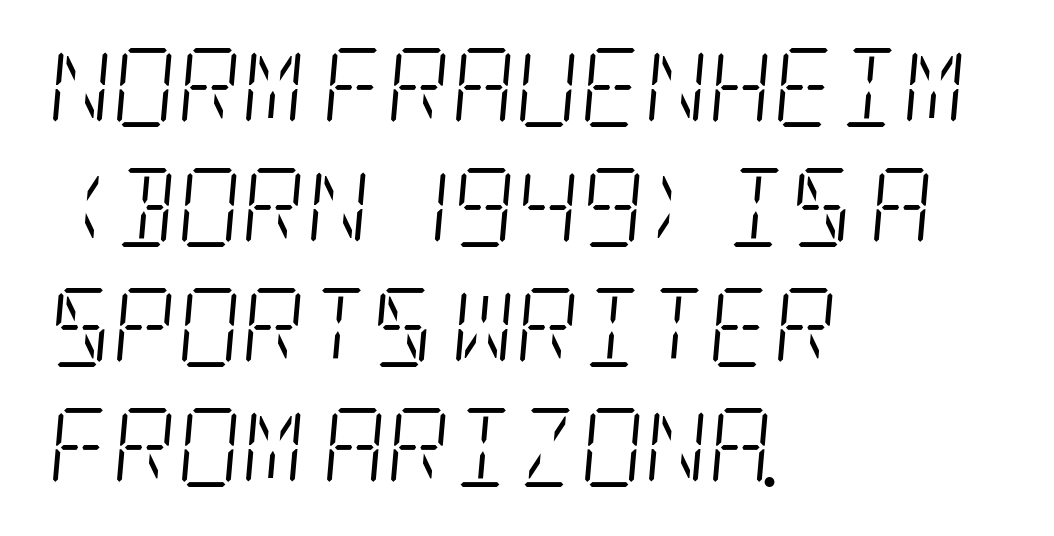
Q: Is the text bold? A: No.
Q: Is the text italic (slanted)? A: Yes, it leans right by about 5 degrees.
Q: Is the typeface a serif or a sans-serif typeface? A: Serif.
Q: Is the text underlined? A: No.
Q: How is the paragraph aligned? A: Left-aligned.
Q: Is the spacing between letters normal or unusually wide? A: Normal.
Q: Is the spacing between lines tight, normal or loose? A: Normal.
Q: Width (condensed, normal, or wide)? A: Condensed.
Q: Stroke contrast? A: Low.
Q: x-height? A: Large.
